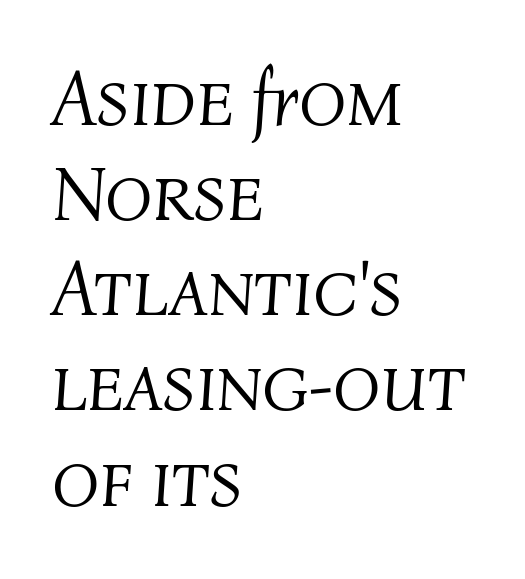
The image shows 78 px light type, italic (leaning right); set left-aligned, line spacing 1.22x, normal letter spacing, not underlined; medium stroke contrast and a medium x-height.
